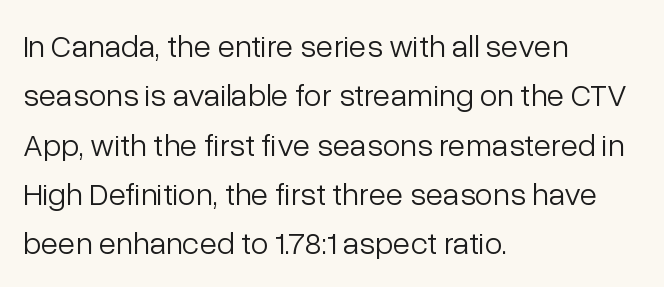
The image shows 32 px light sans-serif type, upright; set left-aligned, normal line spacing (1.54x), normal letter spacing, not underlined; low stroke contrast and a medium x-height.
